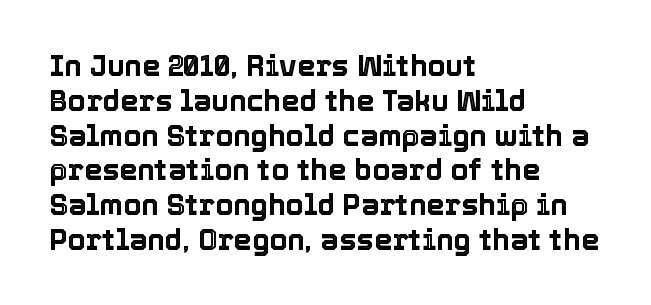
Horizontal alignment here is leftward, the default for most running prose. There is no visible air inserted between adjacent glyphs. The rendering uses natural spacing where letterforms have individual widths. Upright lettering throughout. Beneath every word, the page is bare.
